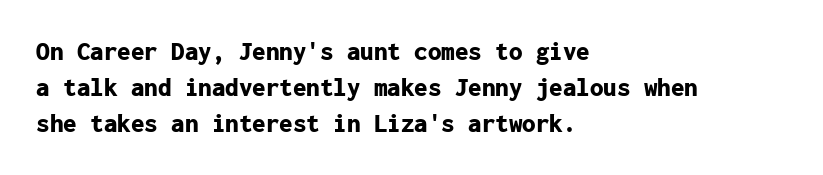
Does the weight exceed regular? Yes, all the way to bold. Inter-character spacing is left at the font's built-in metrics. If you drew a ruler down the left edge, every line would touch it. Only glyphs here, with clear space below each row. This sample keeps an unexceptional amount of space between lines.
